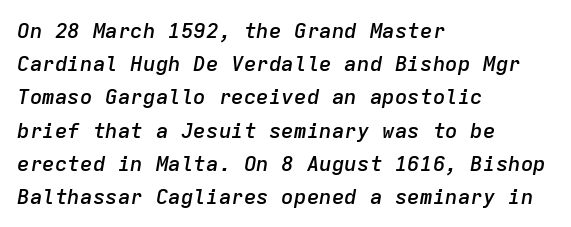
Line beginnings align vertically; line endings do not. The rendering keeps characters at their native spacing. Each glyph is drawn with semibold strokes, heavier than normal yet not fully bold. The strip under each line holds only bare page.
